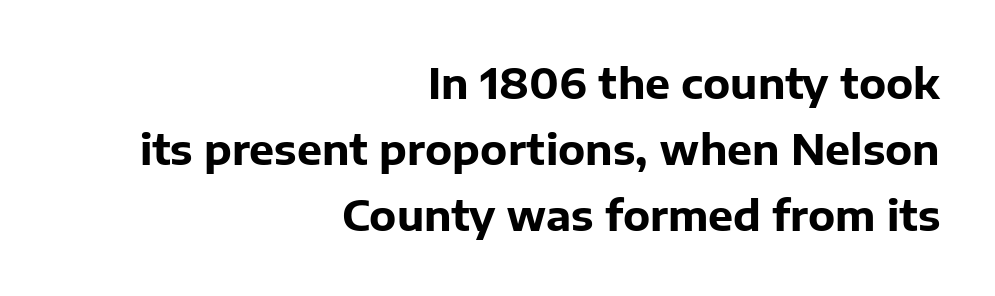
{"serif": "no", "italic": "no", "bold": "yes", "weight": "bold", "width": "normal", "stroke_contrast": "low", "x_height": "medium", "monospaced": "no", "underline": "no", "align": "right", "line_spacing": "normal", "line_spacing_ratio": 1.57, "letter_spacing": "normal", "letter_spacing_em": 0.0, "glyph_px": 42}
